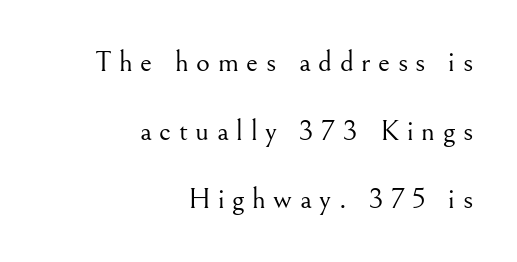
The image shows 30 px light serif type, upright; set right-aligned, loose line spacing (2.29x), unusually wide letter spacing (+0.25 em), not underlined; medium stroke contrast and a small x-height.
